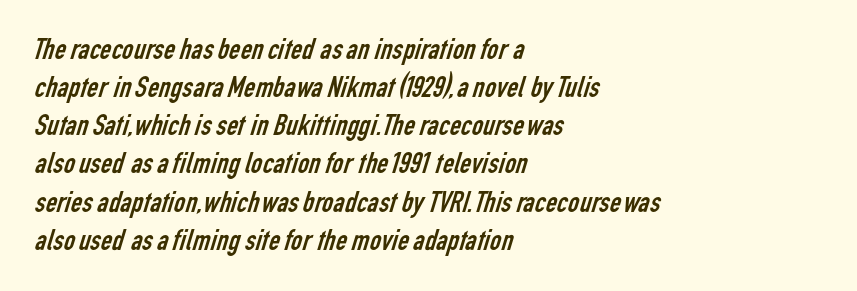
{"serif": "no", "bold": "no", "weight": "regular", "width": "condensed", "stroke_contrast": "low", "x_height": "medium", "monospaced": "no", "underline": "no", "align": "left", "line_spacing_ratio": 1.23, "letter_spacing": "normal", "letter_spacing_em": 0.0, "glyph_px": 31}
